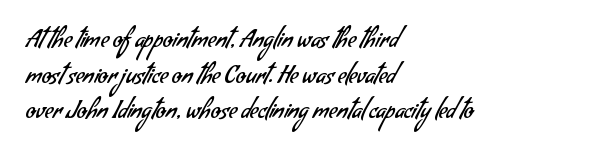
Q: Is the text bold? A: No.
Q: Is the text underlined? A: No.
Q: How is the paragraph aligned? A: Left-aligned.
Q: Is the spacing between letters normal or unusually wide? A: Normal.
Q: Is the spacing between lines tight, normal or loose? A: Normal.
